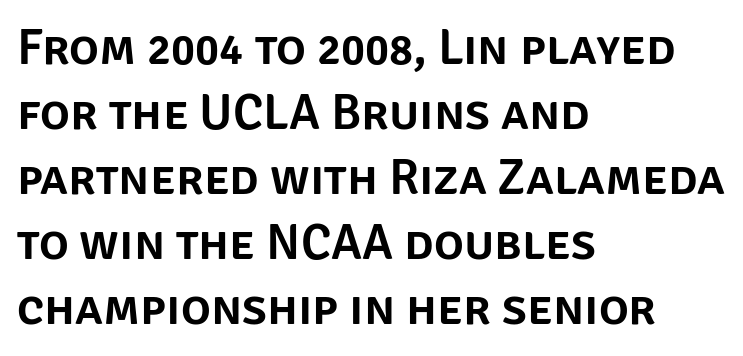
{"serif": "no", "italic": "no", "width": "normal", "stroke_contrast": "low", "x_height": "large", "monospaced": "no", "underline": "no", "align": "left", "line_spacing": "normal", "line_spacing_ratio": 1.3, "letter_spacing": "normal", "letter_spacing_em": 0.0, "glyph_px": 50}
